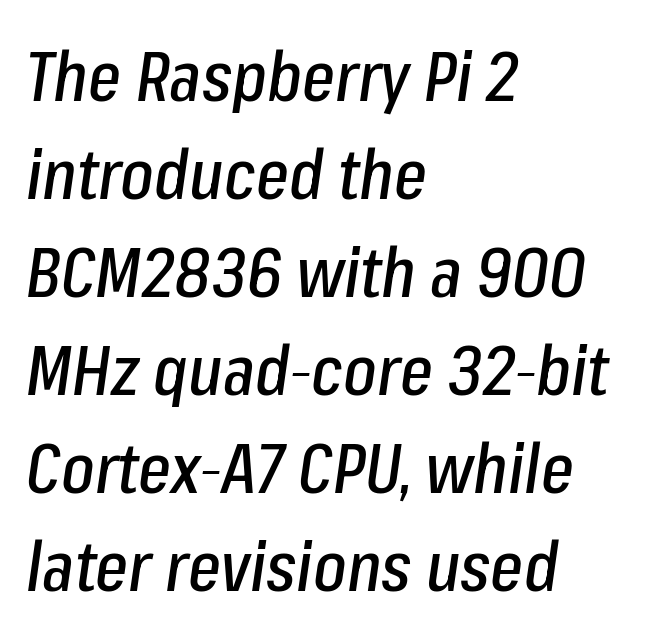
Here the designer chose a conventional face with non-uniform glyph widths. This sample uses an oblique cut, with every glyph tilted off the vertical. Between one letter and the next there's only the usual sliver of space. These lines sit exactly where default settings would place them. Reading down the block, your eye returns to a fixed left position each line. The strip under each line holds only bare page.
